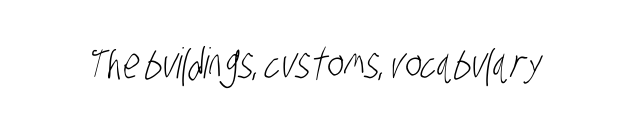
Q: Is the text bold? A: No.
Q: Is the typeface a serif or a sans-serif typeface? A: Sans-serif.
Q: Is the text underlined? A: No.
Q: Is the spacing between letters normal or unusually wide? A: Normal.
Q: Width (condensed, normal, or wide)? A: Condensed.
Q: Stroke contrast? A: Low.
Q: x-height? A: Large.
Q: Monospaced? A: No.
